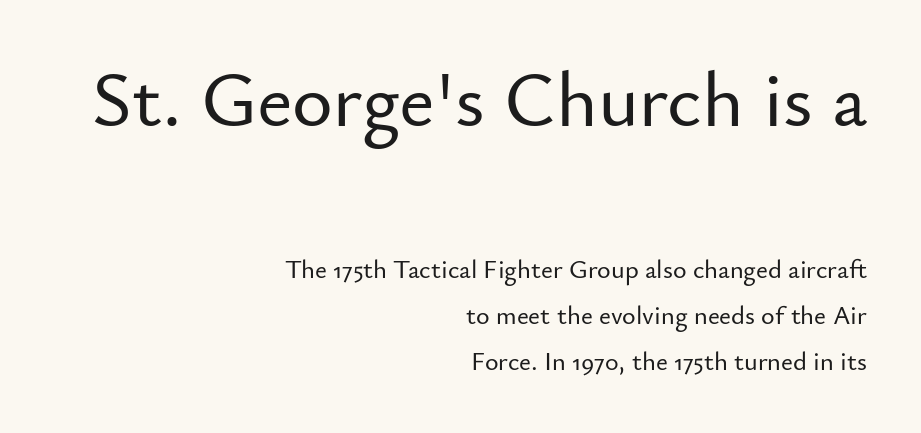
The image shows 78 px sans-serif type, upright; set right-aligned, line spacing 1.77x, normal letter spacing, not underlined; the first (top) block is 3.0x larger; low stroke contrast and a small x-height.
